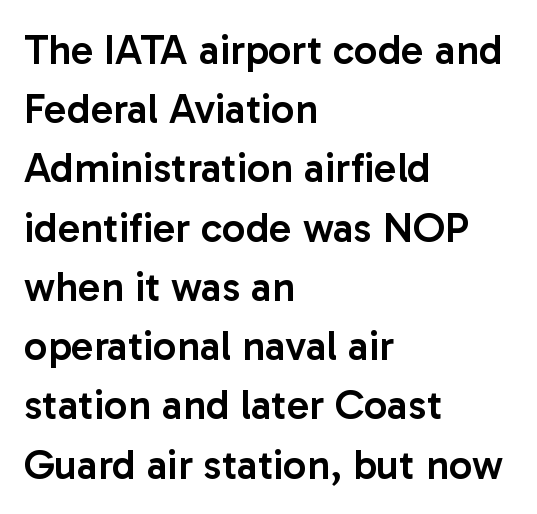
{"serif": "no", "italic": "no", "bold": "semi", "weight": "semibold", "width": "normal", "stroke_contrast": "low", "x_height": "medium", "monospaced": "no", "underline": "no", "align": "left", "line_spacing": "normal", "line_spacing_ratio": 1.41, "letter_spacing": "normal", "letter_spacing_em": 0.0, "glyph_px": 42}
